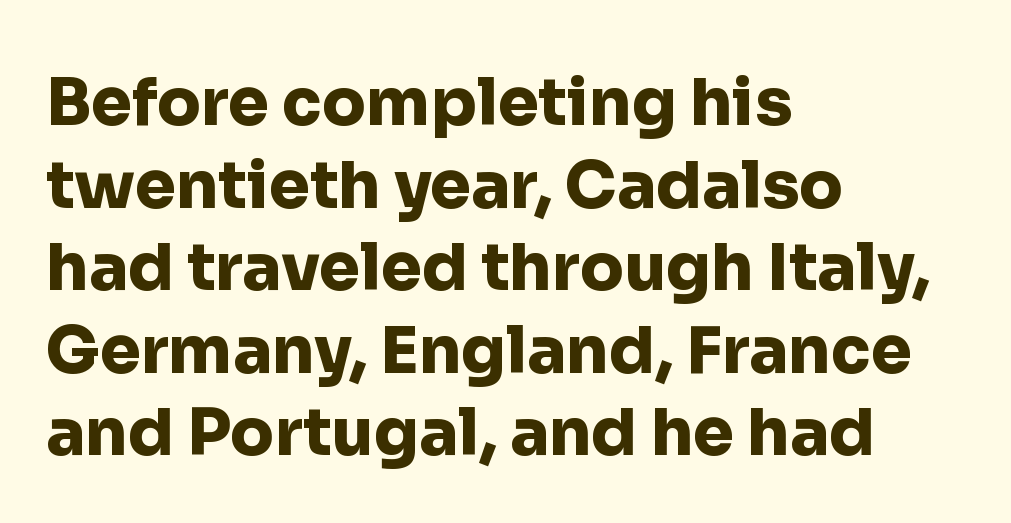
The image shows 65 px heavy sans-serif type, upright; set left-aligned, normal line spacing (1.27x), normal letter spacing, not underlined; low stroke contrast and a medium x-height.
